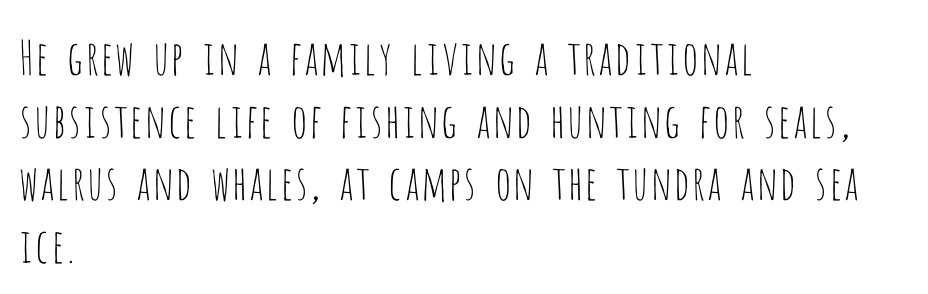
Q: Is the text bold? A: No.
Q: Is the text italic (slanted)? A: No, it is upright.
Q: Is the typeface a serif or a sans-serif typeface? A: Sans-serif.
Q: Is the text underlined? A: No.
Q: How is the paragraph aligned? A: Left-aligned.
Q: Is the spacing between letters normal or unusually wide? A: Normal.
Q: Is the spacing between lines tight, normal or loose? A: Normal.
Q: Width (condensed, normal, or wide)? A: Condensed.
Q: Stroke contrast? A: Low.
Q: x-height? A: Large.
Q: Monospaced? A: No.
